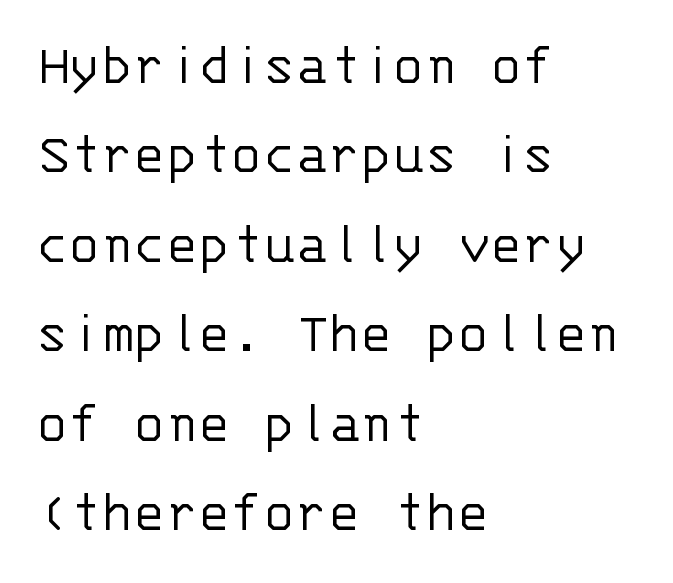
Q: Is the text bold? A: No.
Q: Is the text italic (slanted)? A: No, it is upright.
Q: Is the typeface a serif or a sans-serif typeface? A: Sans-serif.
Q: Is the text underlined? A: No.
Q: How is the paragraph aligned? A: Left-aligned.
Q: Is the spacing between letters normal or unusually wide? A: Normal.
Q: Is the spacing between lines tight, normal or loose? A: Normal.
Q: Width (condensed, normal, or wide)? A: Normal.
Q: Stroke contrast? A: Low.
Q: x-height? A: Large.
Q: Monospaced? A: Yes.
